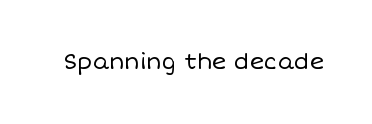
The space directly below the letters is spotless. Quick note: not italic, upright. The line texture is even and compact thanks to regular tracking. These glyphs show unthickened strokes, regular width or finer.
